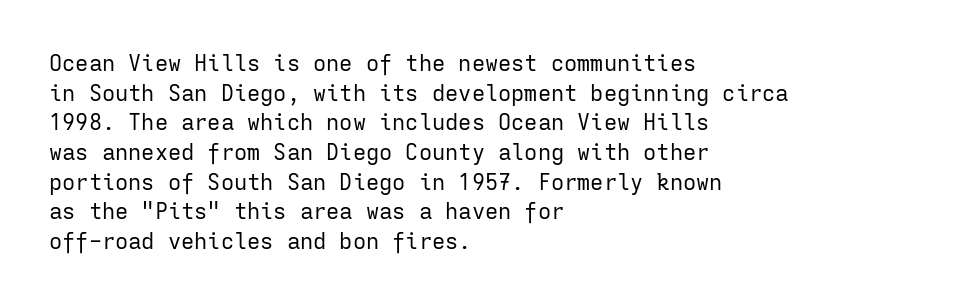
The image shows 22 px text type, upright; set left-aligned, normal line spacing (1.35x), normal letter spacing, not underlined.
